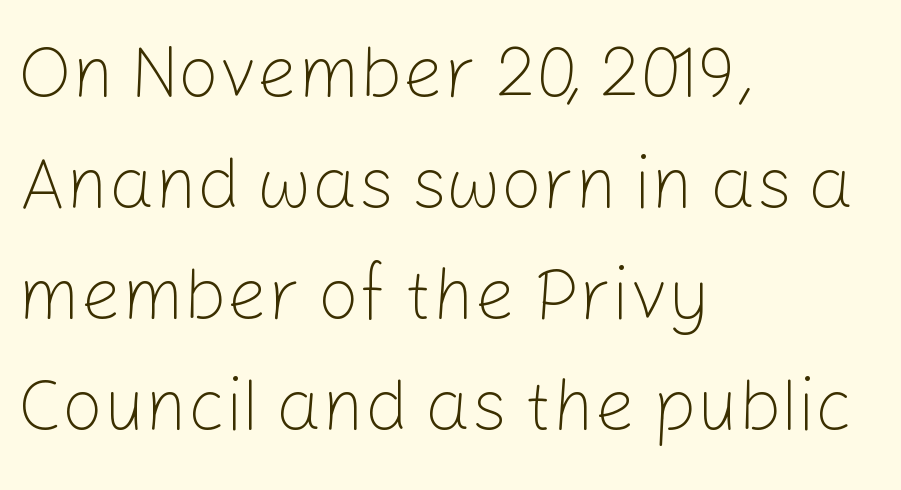
Anything drawn beneath the words? Only blank space. Visually the block forms a straight wall on the left and a jagged coastline on the right. Note: no serifs on the glyphs. The font sits on the lighter half of the weight spectrum, regular included. There is no visible air inserted between adjacent glyphs.
